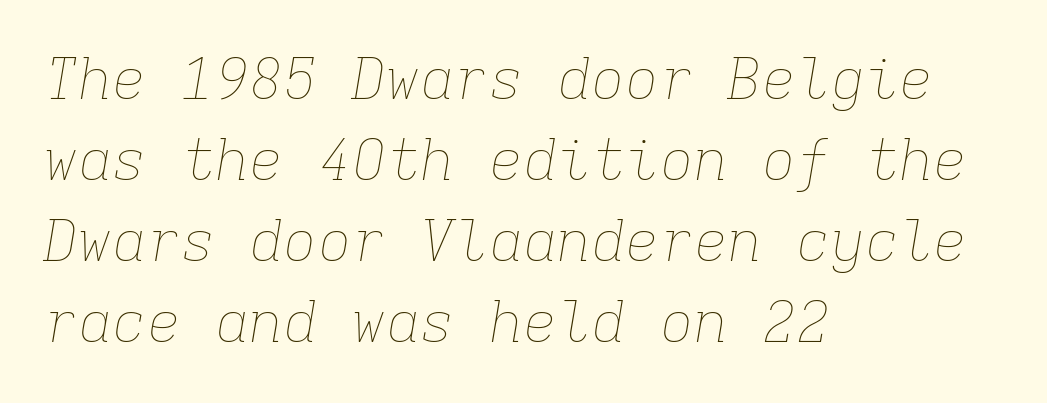
The image shows 57 px thin type, italic (leaning right), monospaced; set left-aligned, normal line spacing (1.42x), normal letter spacing, not underlined; low stroke contrast and a medium x-height.
